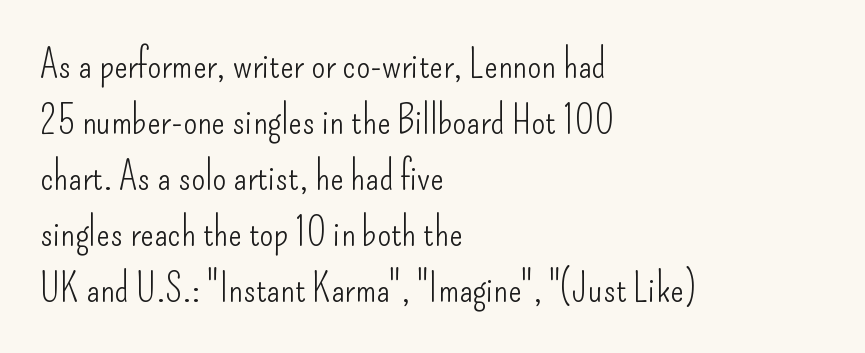
The image shows 40 px light, condensed sans-serif type, upright; set left-aligned, normal line spacing (1.4x), normal letter spacing, not underlined; low stroke contrast and a small x-height.
